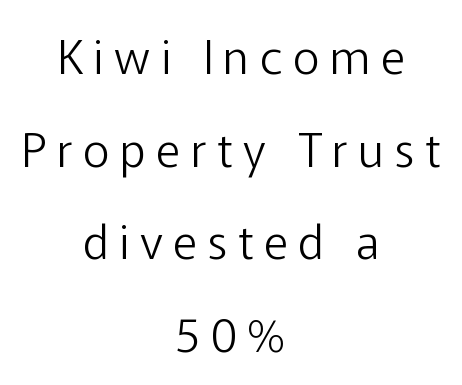
The characters display no serif detailing; their extremities are plain. The setting favours the middle, as headings and verse often do. Varying glyph widths throughout — classic text-font behaviour. The foot of each line stays bare and open. Stems here are at most as thick as an everyday book face. Each new line begins a long way beneath the previous one.
